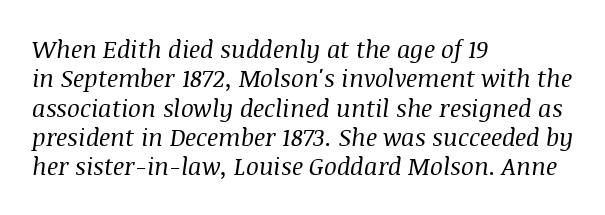
Q: Is the text bold? A: No.
Q: Is the text italic (slanted)? A: Yes, it leans right by about 8 degrees.
Q: Is the text underlined? A: No.
Q: How is the paragraph aligned? A: Left-aligned.
Q: Is the spacing between letters normal or unusually wide? A: Normal.
